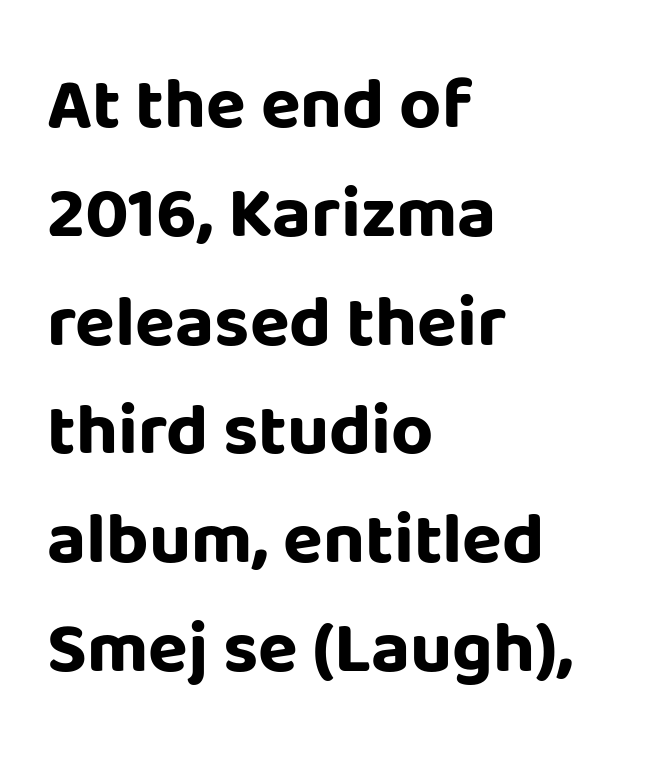
The image shows 73 px bold sans-serif type, upright; set left-aligned, normal line spacing (1.49x), normal letter spacing, not underlined; low stroke contrast and a large x-height.
